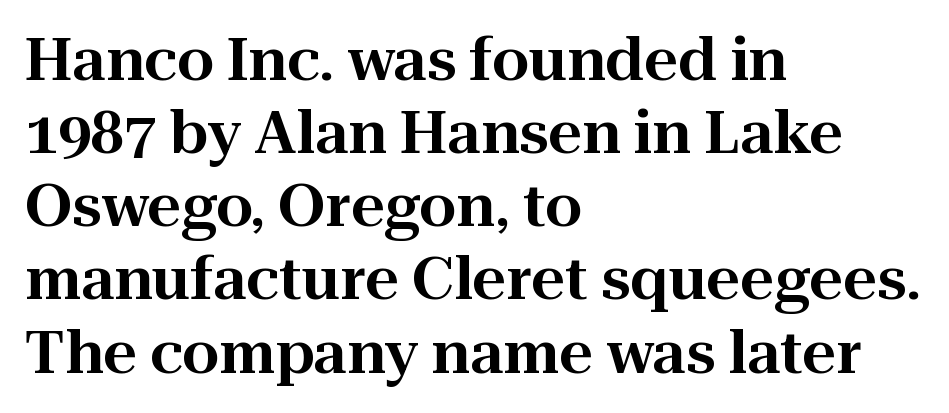
Q: Is the text italic (slanted)? A: No, it is upright.
Q: Is the typeface a serif or a sans-serif typeface? A: Serif.
Q: Is the text underlined? A: No.
Q: How is the paragraph aligned? A: Left-aligned.
Q: Is the spacing between letters normal or unusually wide? A: Normal.
Q: Width (condensed, normal, or wide)? A: Normal.
Q: Stroke contrast? A: High.
Q: x-height? A: Medium.
Q: Monospaced? A: No.
